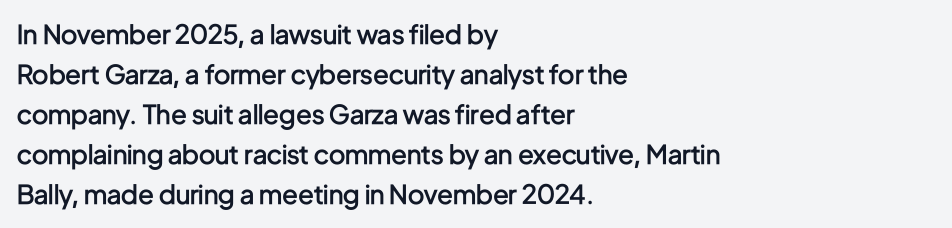
The image shows 26 px text type, upright; set left-aligned, normal line spacing (1.54x), normal letter spacing, not underlined.
